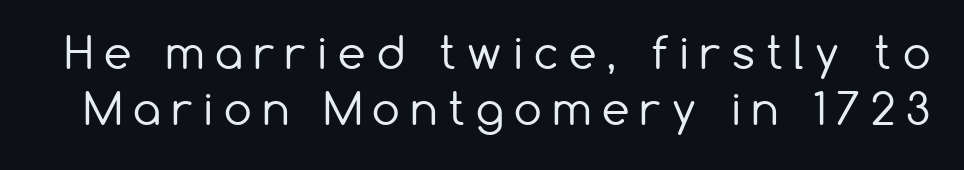
Examine the stroke ends and you'll find no serifs. Spacing verdict: proportional, widths tailored to each character. This block has exactly the height ordinary leading produces. Bold? No — there's no thickening of the strokes.
